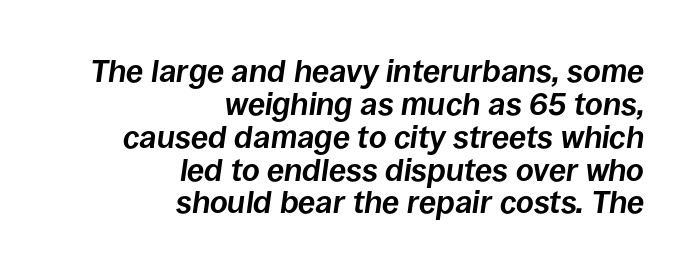
{"italic": "yes", "lean": "right", "slant_degrees": 8, "bold": "yes", "weight": "bold", "width": "normal", "stroke_contrast": "low", "x_height": "large", "monospaced": "no", "underline": "no", "align": "right", "line_spacing": "tight", "line_spacing_ratio": 1.06, "letter_spacing": "normal", "letter_spacing_em": 0.0, "glyph_px": 31}
